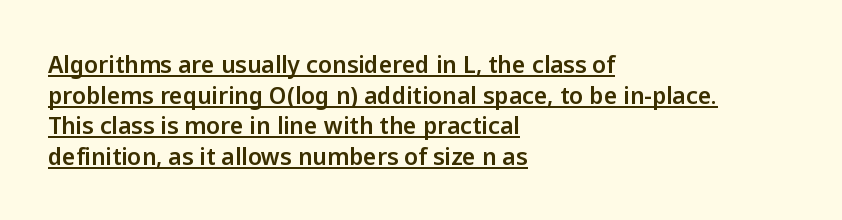
Words appear dense and cohesive because spacing is normal. Designer's note — italics off, roman on. A baseline rule has been typeset under these characters. Compared with typical paragraphs, the rows here are spaced about the same. Which margin do the lines hug? The left one — the right edge is uneven.
